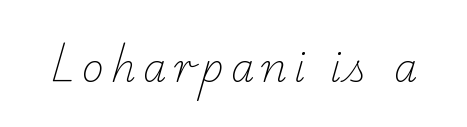
A quiet, ordinary-to-light weight characterises the typeface. Descender tails drop into unmarked territory. A serif font was chosen for this passage. Varying glyph widths throughout — classic text-font behaviour.
